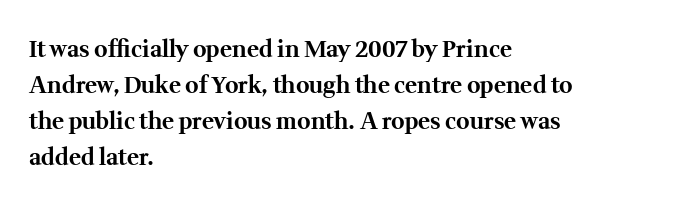
The image shows 23 px bold type, upright; set left-aligned, normal line spacing (1.56x), normal letter spacing, not underlined.
